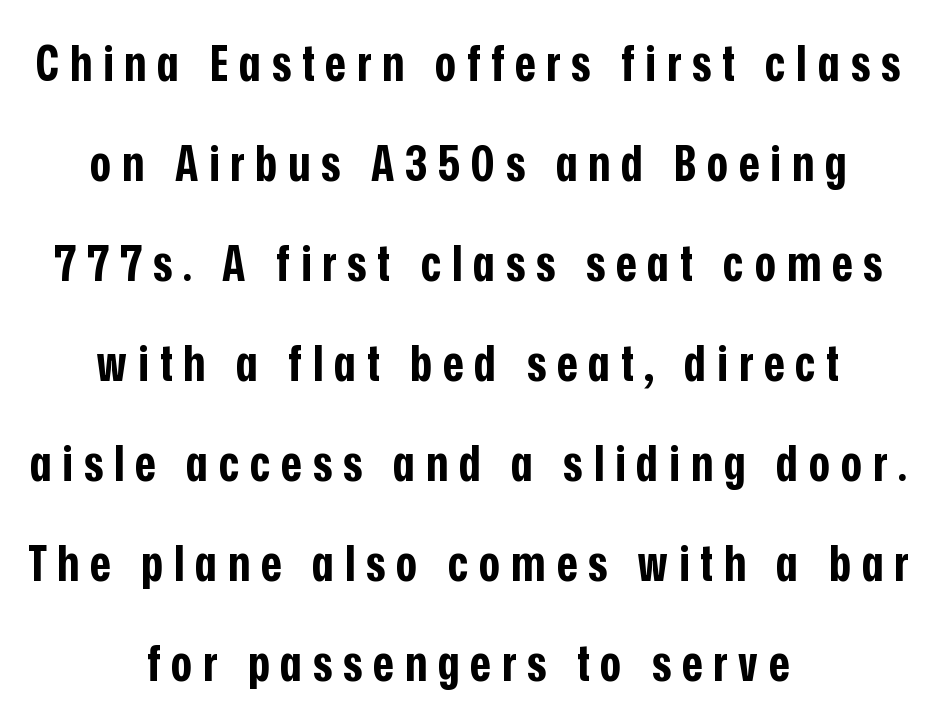
It's the straight-up-and-down kind of type. Each letter keeps its own natural width here, so spacing adapts to shape. The letters are bold, with thick, heavy strokes. Any mark beneath the type? The region is blank.
